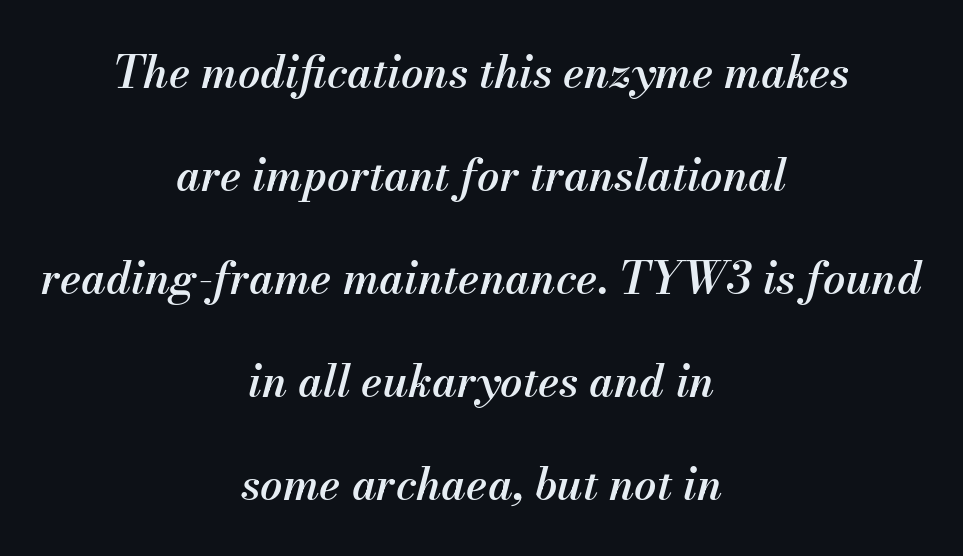
The image shows 44 px semibold type, italic (leaning right); set centered, loose line spacing (2.34x), normal letter spacing, not underlined; medium stroke contrast and a small x-height.
